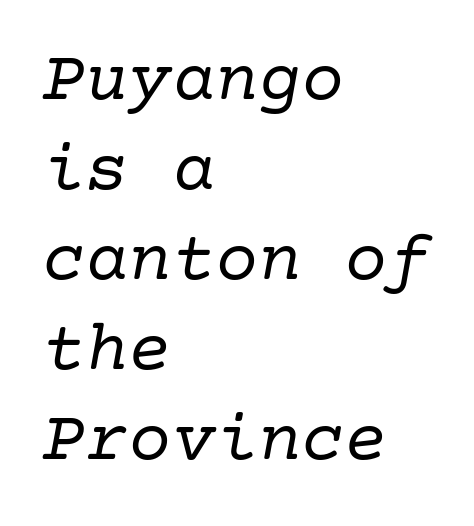
{"serif": "yes", "italic": "yes", "lean": "right", "slant_degrees": 10, "bold": "no", "weight": "regular", "width": "normal", "stroke_contrast": "low", "x_height": "medium", "underline": "no", "align": "left", "line_spacing": "normal", "line_spacing_ratio": 1.25, "letter_spacing": "normal", "letter_spacing_em": 0.0, "glyph_px": 72}
